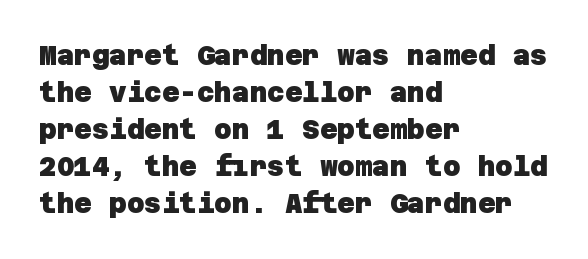
Words appear dense and cohesive because spacing is normal. The strip under each line holds only bare page. The glyphs have the mass of a bold cut. Quick note: interline space is typical. A classic flush-left, rag-right setting is used for this passage.
